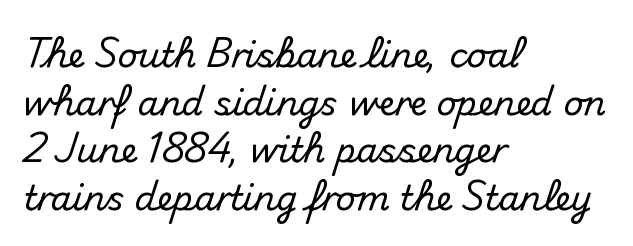
The image shows 34 px sans-serif type; set left-aligned, normal line spacing (1.4x), normal letter spacing, not underlined; medium stroke contrast and a small x-height.
